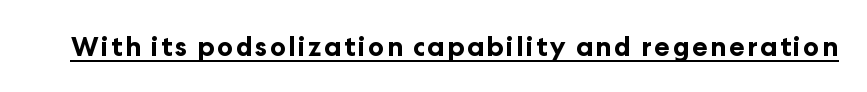
{"italic": "no", "bold": "yes", "underline": "yes", "glyph_px": 26}
